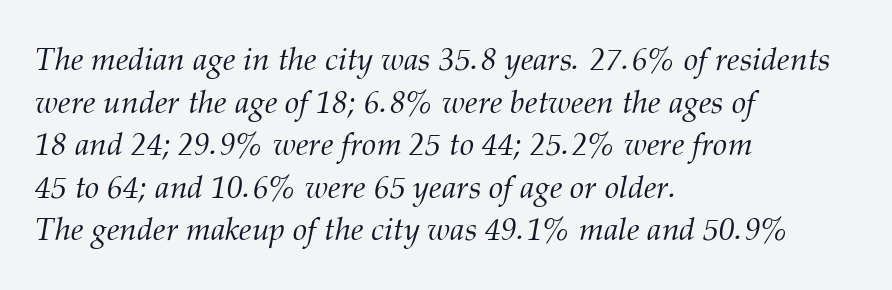
The designer went with a serif here, giving each stem small feet. These lines are rendered in a variable-pitch font. Underlining? Definitely not there. Inter-character spacing is left at the font's built-in metrics. You can tell it's italic because the verticals aren't actually vertical. Typeset ragged right — the left edge is the straight one.
